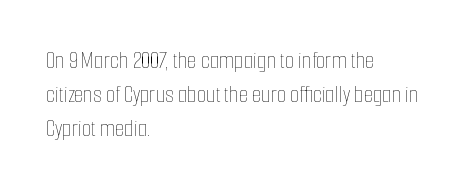
The image shows 24 px text type, upright; set left-aligned, normal line spacing (1.41x), normal letter spacing, not underlined.
